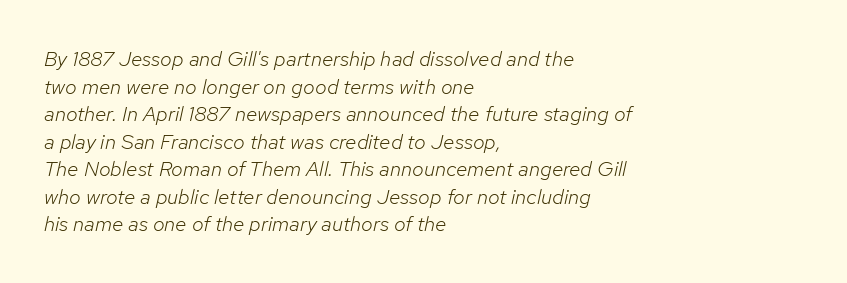
{"italic": "yes", "lean": "right", "slant_degrees": 12, "bold": "no", "underline": "no", "align": "left", "line_spacing": "normal", "line_spacing_ratio": 1.31, "letter_spacing": "normal", "letter_spacing_em": 0.0, "glyph_px": 21}
